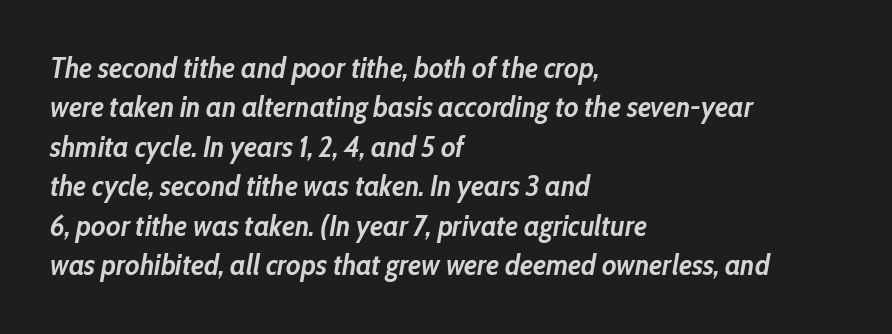
{"italic": "yes", "lean": "right", "slant_degrees": 10, "bold": "yes", "weight": "semibold", "width": "condensed", "stroke_contrast": "low", "x_height": "medium", "monospaced": "no", "underline": "no", "align": "left", "line_spacing": "normal", "line_spacing_ratio": 1.36, "letter_spacing": "normal", "letter_spacing_em": 0.0, "glyph_px": 29}
